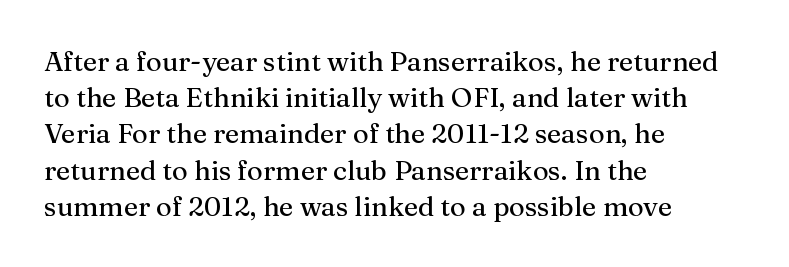
{"italic": "no", "underline": "no", "align": "left", "line_spacing": "normal", "line_spacing_ratio": 1.34, "letter_spacing": "normal", "letter_spacing_em": 0.0, "glyph_px": 27}
